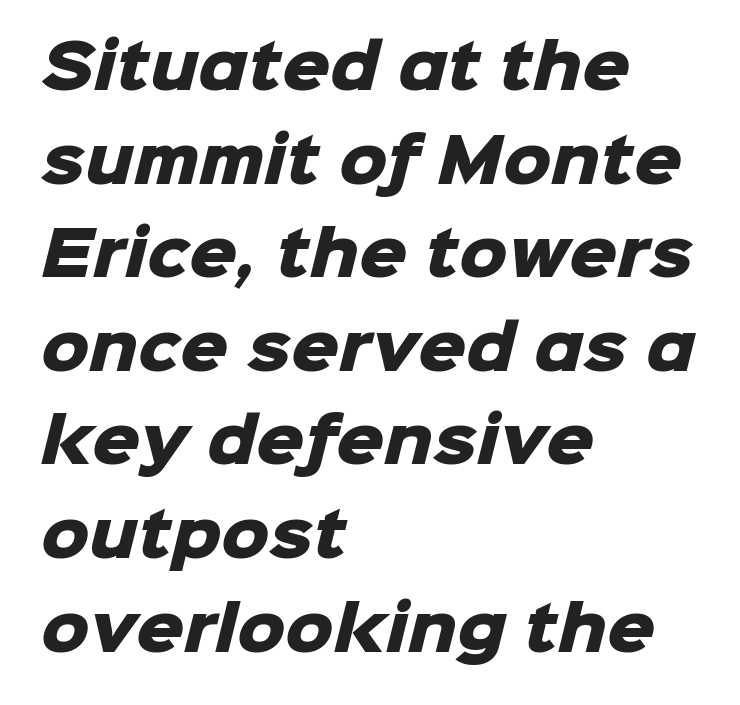
Q: Is the text bold? A: Yes.
Q: Is the typeface a serif or a sans-serif typeface? A: Sans-serif.
Q: Is the text underlined? A: No.
Q: How is the paragraph aligned? A: Left-aligned.
Q: Is the spacing between letters normal or unusually wide? A: Normal.
Q: Is the spacing between lines tight, normal or loose? A: Normal.
Q: Width (condensed, normal, or wide)? A: Normal.
Q: Stroke contrast? A: Low.
Q: x-height? A: Medium.
Q: Monospaced? A: No.
